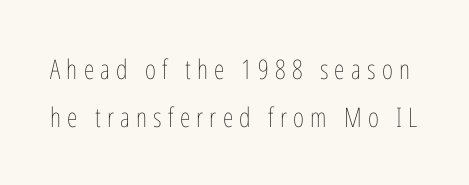
Q: Is the text bold? A: No.
Q: Is the text italic (slanted)? A: No, it is upright.
Q: Is the text underlined? A: No.
Q: Is the spacing between letters normal or unusually wide? A: Unusually wide.
